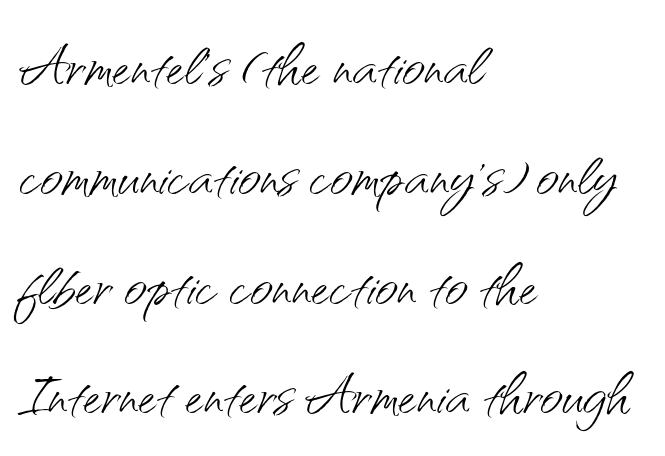
The ragged edge is on the right, which tells us the setting is flush left. Is the stroke heavy? The answer is a plain regular-or-lighter. No extra tracking has been applied to these lines. The rendering uses natural spacing where letterforms have individual widths. The strip under each line holds only bare page.
